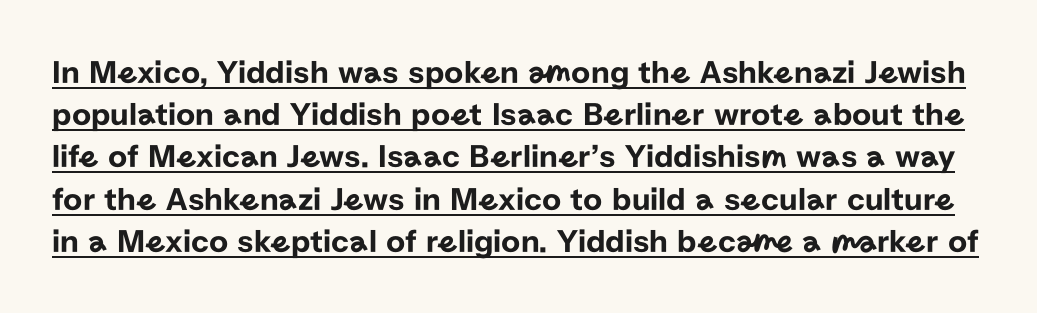
{"serif": "no", "italic": "no", "width": "normal", "stroke_contrast": "low", "x_height": "medium", "monospaced": "no", "underline": "yes", "line_spacing": "normal", "line_spacing_ratio": 1.28, "letter_spacing": "normal", "letter_spacing_em": 0.0, "glyph_px": 33}
